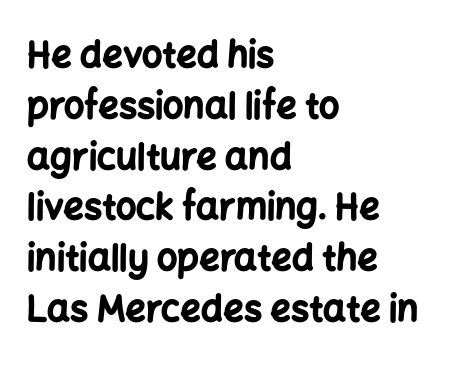
The image shows 36 px bold sans-serif type, upright; set left-aligned, normal line spacing (1.41x), normal letter spacing, not underlined; low stroke contrast and a medium x-height.
